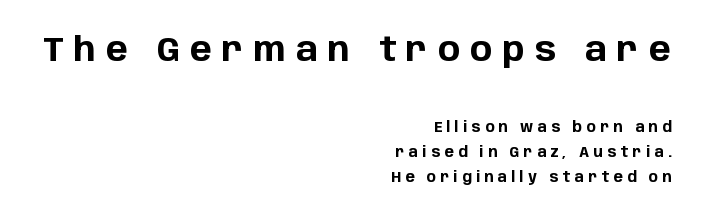
Q: Is the text bold? A: Yes.
Q: Is the text italic (slanted)? A: No, it is upright.
Q: Is the typeface a serif or a sans-serif typeface? A: Sans-serif.
Q: Is the text underlined? A: No.
Q: How is the paragraph aligned? A: Right-aligned.
Q: Is the spacing between letters normal or unusually wide? A: Unusually wide.
Q: Which block of text is set in a larger size, the first (top) or the second (bottom)? A: The first (top) one.
Q: Width (condensed, normal, or wide)? A: Normal.
Q: Stroke contrast? A: Low.
Q: x-height? A: Large.
Q: Monospaced? A: No.
